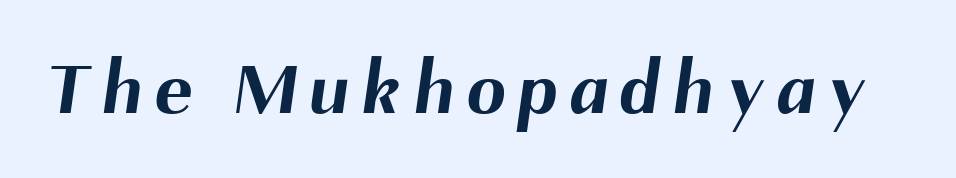
{"serif": "no", "bold": "yes", "weight": "bold", "width": "normal", "stroke_contrast": "medium", "x_height": "medium", "monospaced": "no", "underline": "no", "glyph_px": 78}
